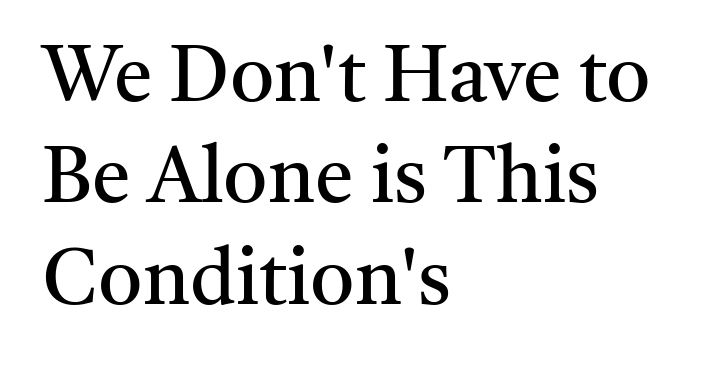
The letters stand straight up with perfectly vertical stems. The characters are drawn with everyday or finer stroke widths. Letter spacing: default. In terms of letterform style, serifs are clearly present. Casual observation: everything's shoved over to the left.
